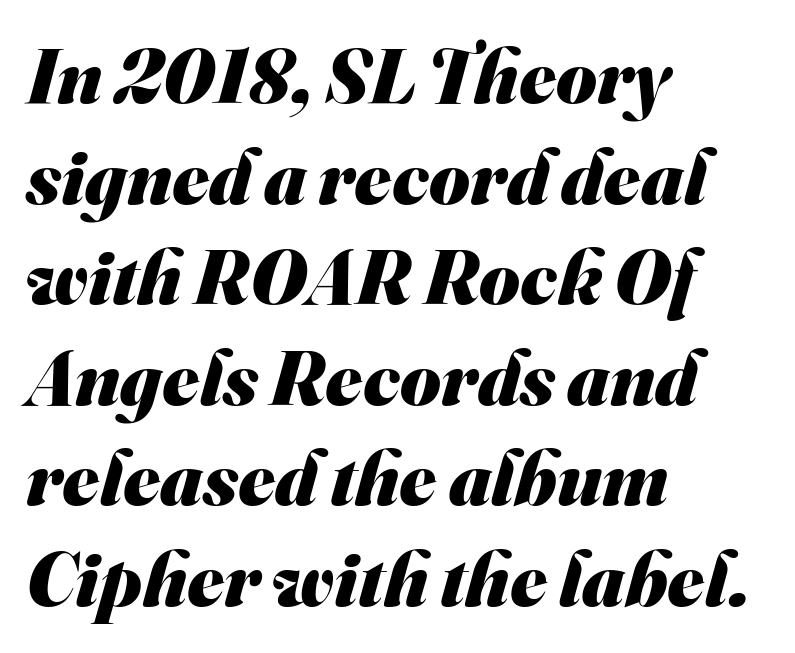
This sample uses plain, unmodified letter spacing. I'd call this a sans setting — the letters go barefoot. Visually the block forms a straight wall on the left and a jagged coastline on the right. Proportional: the letters do not fall into vertical columns.
